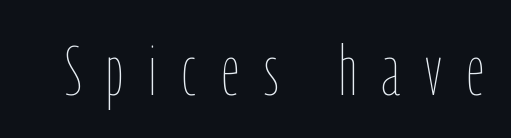
The image shows 70 px thin, condensed type, upright; set unusually wide letter spacing (+0.36 em), not underlined; low stroke contrast and a medium x-height.
